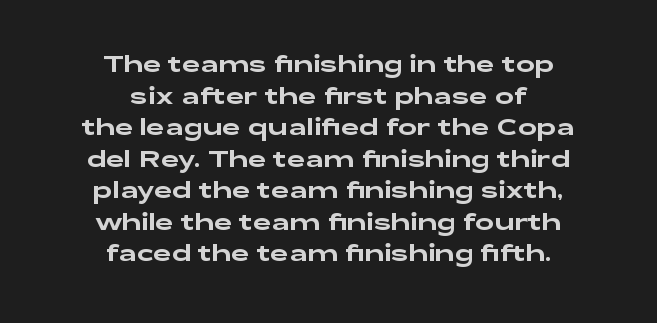
Q: Is the text italic (slanted)? A: No, it is upright.
Q: Is the text underlined? A: No.
Q: How is the paragraph aligned? A: Centered.
Q: Is the spacing between letters normal or unusually wide? A: Normal.
Q: Is the spacing between lines tight, normal or loose? A: Normal.
